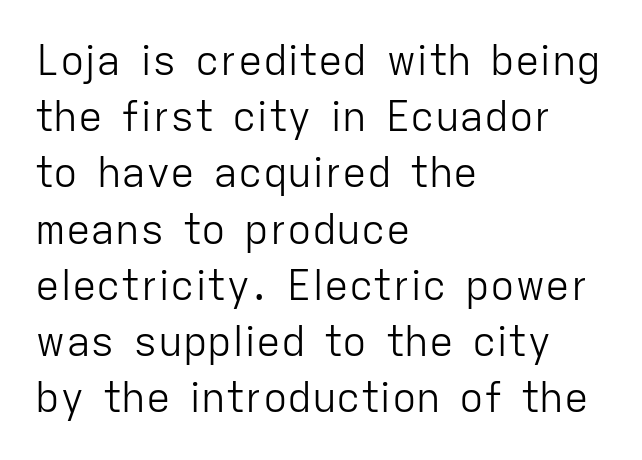
{"serif": "no", "italic": "no", "bold": "no", "weight": "light", "width": "normal", "stroke_contrast": "low", "x_height": "medium", "monospaced": "no", "underline": "no", "align": "left", "line_spacing": "normal", "line_spacing_ratio": 1.37, "letter_spacing": "normal", "letter_spacing_em": 0.0, "glyph_px": 41}
